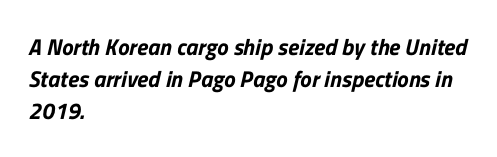
The image shows 23 px text type; set left-aligned, normal line spacing (1.4x), normal letter spacing, not underlined.
